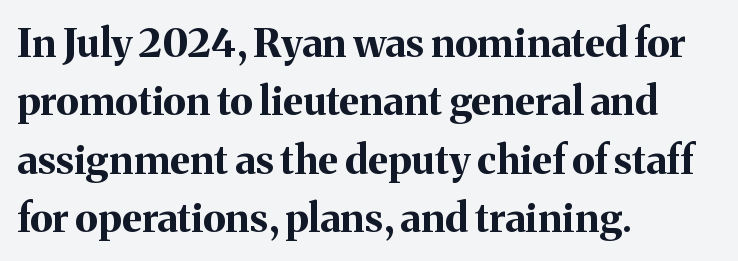
Q: Is the text bold? A: Yes.
Q: Is the text italic (slanted)? A: No, it is upright.
Q: Is the typeface a serif or a sans-serif typeface? A: Serif.
Q: Is the text underlined? A: No.
Q: How is the paragraph aligned? A: Left-aligned.
Q: Is the spacing between letters normal or unusually wide? A: Normal.
Q: Is the spacing between lines tight, normal or loose? A: Normal.
Q: Width (condensed, normal, or wide)? A: Normal.
Q: Stroke contrast? A: Medium.
Q: x-height? A: Medium.
Q: Monospaced? A: No.
